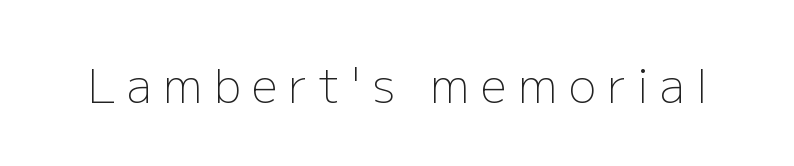
Q: Is the text bold? A: No.
Q: Is the text italic (slanted)? A: No, it is upright.
Q: Is the typeface a serif or a sans-serif typeface? A: Sans-serif.
Q: Is the text underlined? A: No.
Q: Is the spacing between letters normal or unusually wide? A: Unusually wide.
Q: Width (condensed, normal, or wide)? A: Normal.
Q: Stroke contrast? A: Low.
Q: x-height? A: Medium.
Q: Monospaced? A: No.
